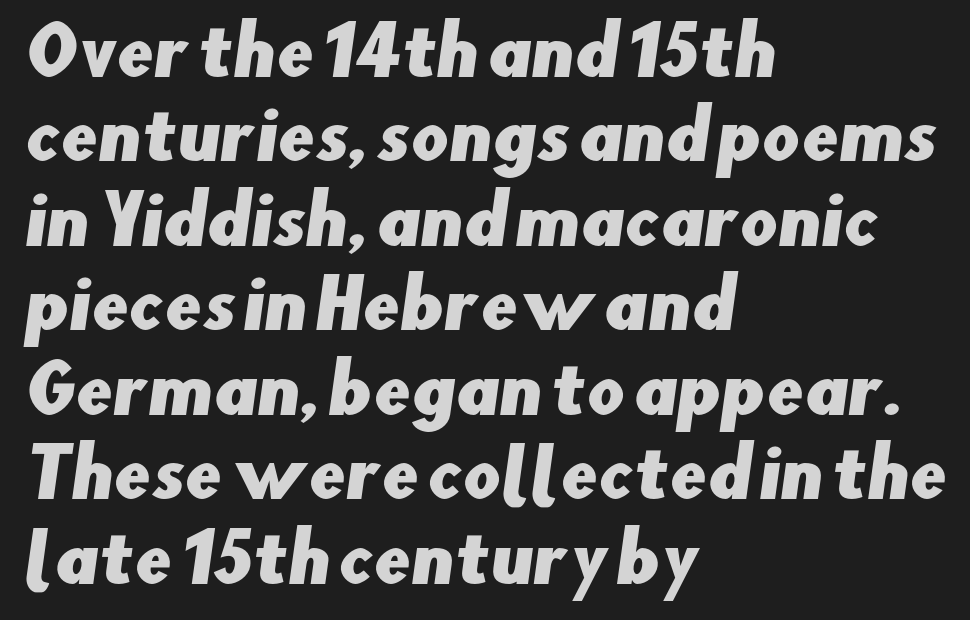
The image shows 66 px sans-serif type; set left-aligned, normal line spacing (1.28x), normal letter spacing, not underlined; low stroke contrast and a small x-height.
